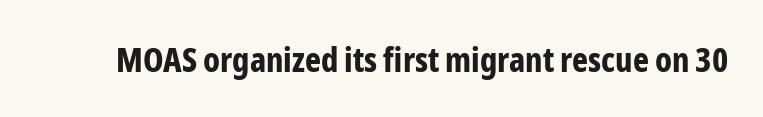
Nothing sits at the stroke ends, so this counts as sans-serif. Here the designer chose a conventional face with non-uniform glyph widths. Words appear dense and cohesive because spacing is normal. Typesetter's note: full bold, strokes at maximum text heaviness.
